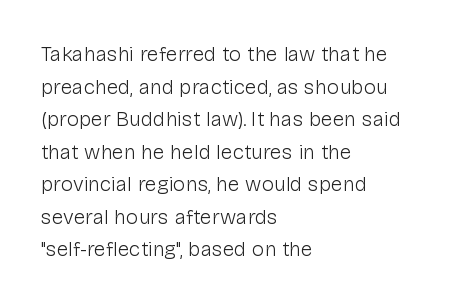
The axis of the letterforms is exactly vertical. Here the glyphs are tracked normally, forming tight word shapes. Descenders hang freely into open space. Line beginnings align vertically; line endings do not. The rows are spaced the way most documents space them.
